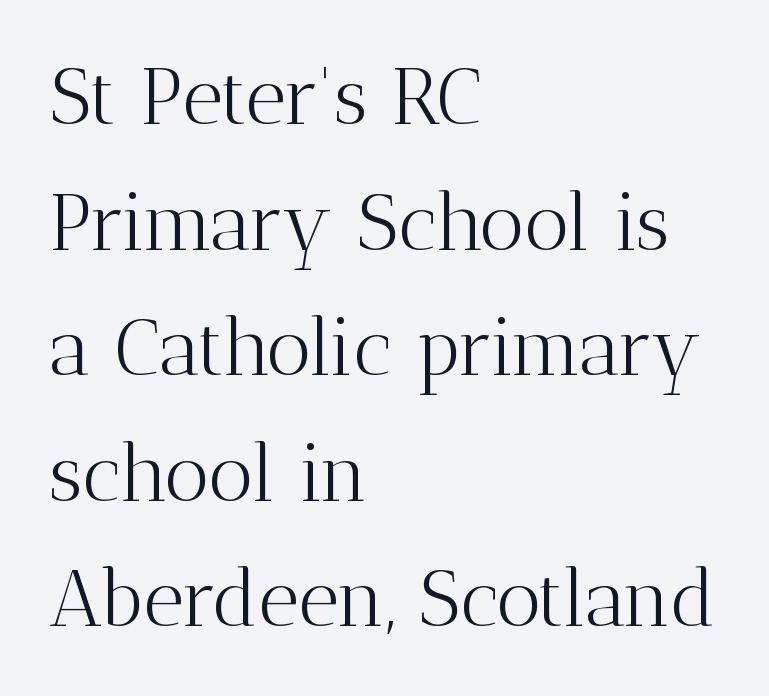
Q: Is the text bold? A: No.
Q: Is the text italic (slanted)? A: No, it is upright.
Q: Is the typeface a serif or a sans-serif typeface? A: Serif.
Q: Is the text underlined? A: No.
Q: How is the paragraph aligned? A: Left-aligned.
Q: Is the spacing between letters normal or unusually wide? A: Normal.
Q: Is the spacing between lines tight, normal or loose? A: Normal.
Q: Width (condensed, normal, or wide)? A: Normal.
Q: Stroke contrast? A: Medium.
Q: x-height? A: Medium.
Q: Monospaced? A: No.
